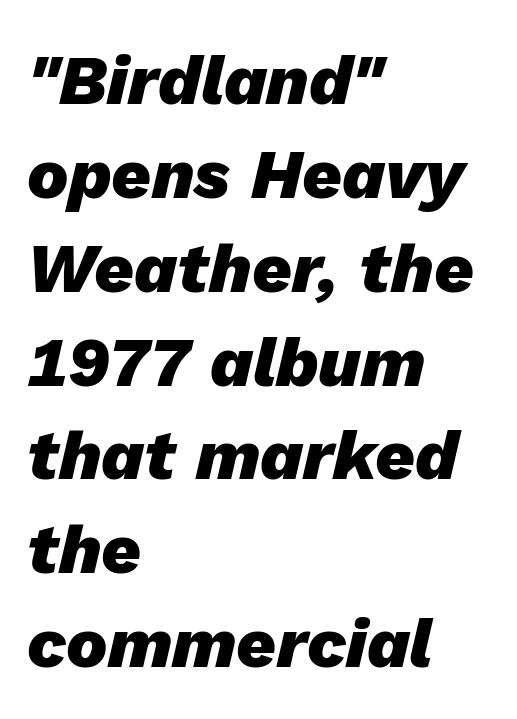
{"italic": "yes", "lean": "right", "slant_degrees": 13, "bold": "yes", "weight": "heavy", "width": "normal", "stroke_contrast": "low", "x_height": "medium", "monospaced": "no", "underline": "no", "align": "left", "line_spacing": "normal", "line_spacing_ratio": 1.36, "letter_spacing": "normal", "letter_spacing_em": 0.0, "glyph_px": 69}
